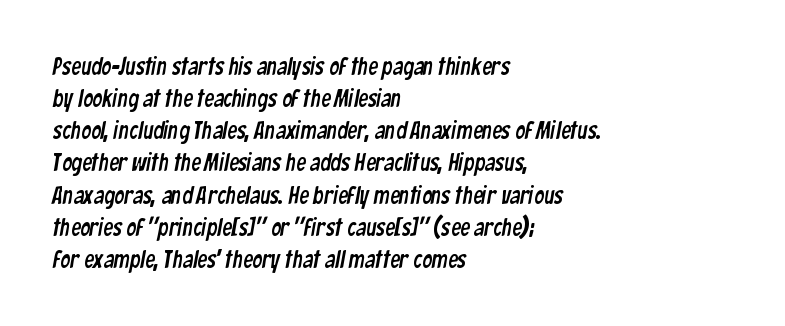
Q: Is the text underlined? A: No.
Q: How is the paragraph aligned? A: Left-aligned.
Q: Is the spacing between letters normal or unusually wide? A: Normal.
Q: Is the spacing between lines tight, normal or loose? A: Normal.
